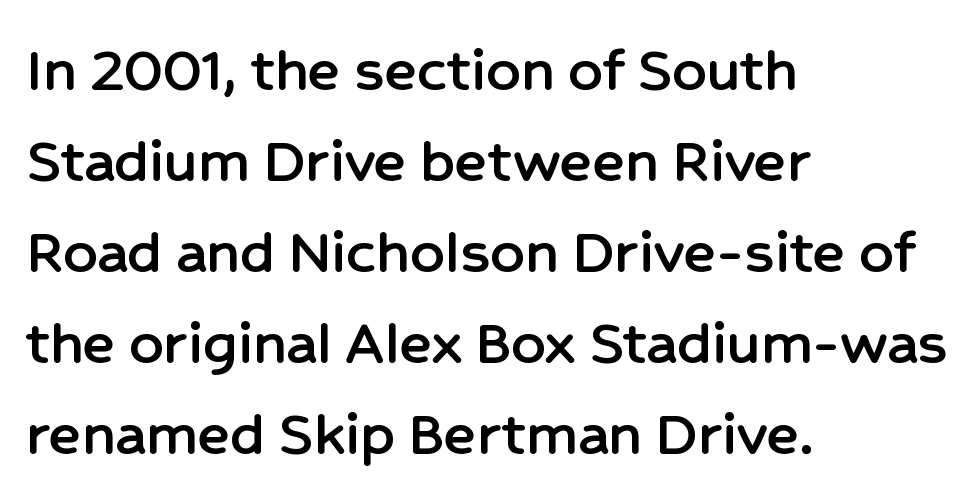
Note: no serifs on the glyphs. The space directly below the letters is spotless. Varying glyph widths throughout — classic text-font behaviour. Leading: standard.
